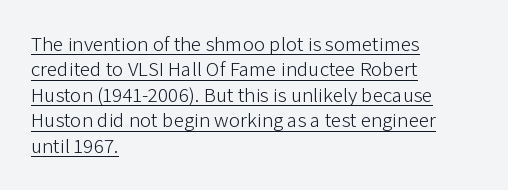
This is the regular roman posture of the typeface. Weight: in the light-to-regular range. Where is the straight margin? On the left. This is underlined copy, the kind a proofreader might mark for attention. The letters sit at their default tracking, neither squeezed nor spread.
